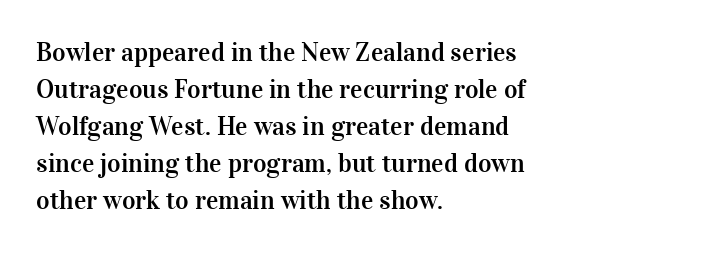
Inter-character spacing is left at the font's built-in metrics. Bare-footed words on every line. Every stem runs plumb, perpendicular to the baseline. Line spacing here is normal. Every row of glyphs begins at an identical x-position on the left.
